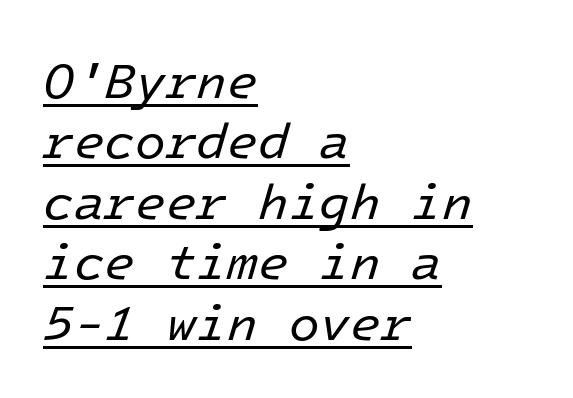
Q: Is the text bold? A: No.
Q: Is the text italic (slanted)? A: Yes, it leans right by about 16 degrees.
Q: Is the text underlined? A: Yes.
Q: How is the paragraph aligned? A: Left-aligned.
Q: Is the spacing between letters normal or unusually wide? A: Normal.
Q: Width (condensed, normal, or wide)? A: Normal.
Q: Stroke contrast? A: Low.
Q: x-height? A: Medium.
